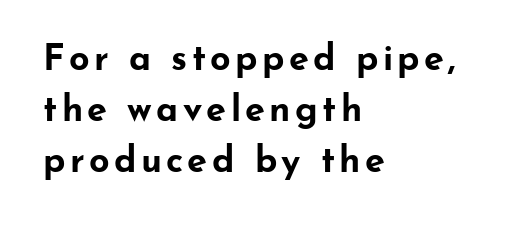
Q: Is the text bold? A: Yes.
Q: Is the text italic (slanted)? A: No, it is upright.
Q: Is the typeface a serif or a sans-serif typeface? A: Sans-serif.
Q: Is the text underlined? A: No.
Q: How is the paragraph aligned? A: Left-aligned.
Q: Is the spacing between lines tight, normal or loose? A: Normal.
Q: Width (condensed, normal, or wide)? A: Wide.
Q: Stroke contrast? A: Low.
Q: x-height? A: Small.
Q: Monospaced? A: No.
